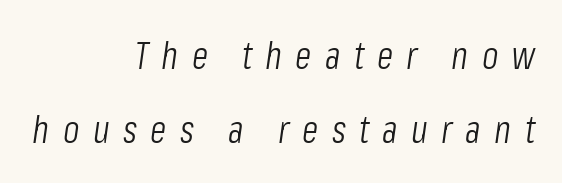
Q: Is the text bold? A: No.
Q: Is the text italic (slanted)? A: Yes, it leans right by about 8 degrees.
Q: Is the text underlined? A: No.
Q: How is the paragraph aligned? A: Right-aligned.
Q: Is the spacing between letters normal or unusually wide? A: Unusually wide.
Q: Is the spacing between lines tight, normal or loose? A: Loose.
Q: Width (condensed, normal, or wide)? A: Condensed.
Q: Stroke contrast? A: Low.
Q: x-height? A: Medium.
Q: Monospaced? A: No.
